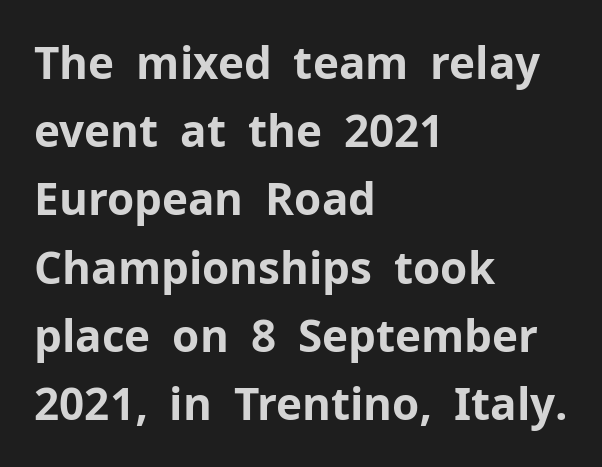
The image shows 44 px bold sans-serif type, upright; set left-aligned, normal line spacing (1.55x), normal letter spacing, not underlined; low stroke contrast and a medium x-height.
